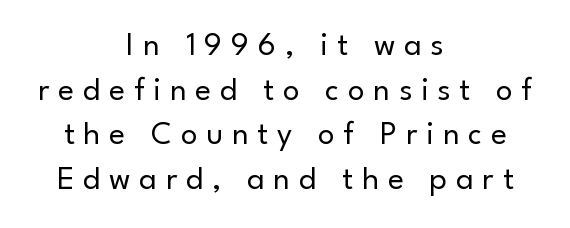
The image shows 33 px regular-weight sans-serif type, upright; set centered, normal line spacing (1.35x), unusually wide letter spacing (+0.27 em), not underlined; low stroke contrast and a small x-height.
